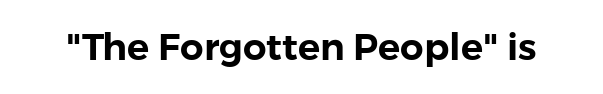
The image shows 37 px sans-serif type, upright; set normal letter spacing, not underlined; low stroke contrast and a medium x-height.
